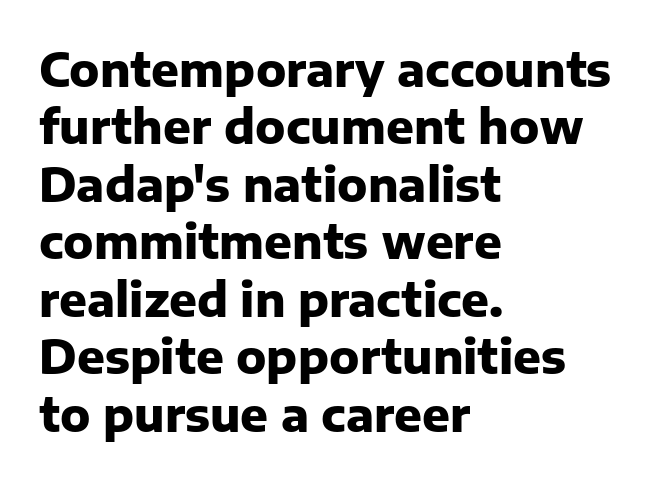
Q: Is the text bold? A: Yes.
Q: Is the text italic (slanted)? A: No, it is upright.
Q: Is the typeface a serif or a sans-serif typeface? A: Sans-serif.
Q: Is the text underlined? A: No.
Q: How is the paragraph aligned? A: Left-aligned.
Q: Is the spacing between letters normal or unusually wide? A: Normal.
Q: Is the spacing between lines tight, normal or loose? A: Normal.
Q: Width (condensed, normal, or wide)? A: Normal.
Q: Stroke contrast? A: Low.
Q: x-height? A: Medium.
Q: Monospaced? A: No.
